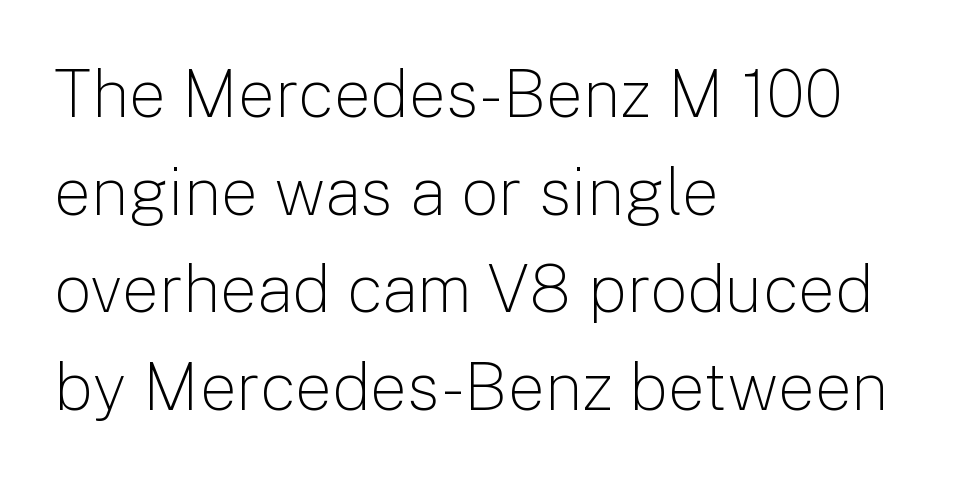
Q: Is the text bold? A: No.
Q: Is the text italic (slanted)? A: No, it is upright.
Q: Is the typeface a serif or a sans-serif typeface? A: Sans-serif.
Q: Is the text underlined? A: No.
Q: How is the paragraph aligned? A: Left-aligned.
Q: Is the spacing between letters normal or unusually wide? A: Normal.
Q: Is the spacing between lines tight, normal or loose? A: Normal.
Q: Width (condensed, normal, or wide)? A: Normal.
Q: Stroke contrast? A: Low.
Q: x-height? A: Medium.
Q: Monospaced? A: No.
